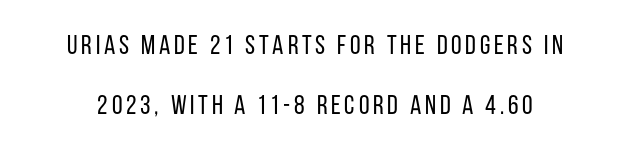
Interline gaps are noticeably wide in this sample. Bold? No — there's no thickening of the strokes. Rule under the text: the space is simply empty. This is the regular roman posture of the typeface.
